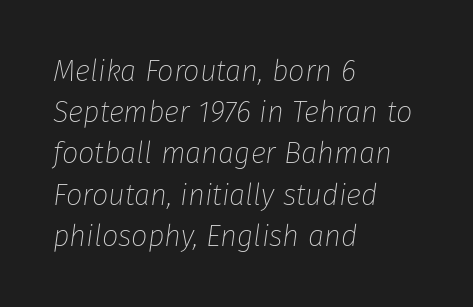
Q: Is the text bold? A: No.
Q: Is the text italic (slanted)? A: Yes, it leans right by about 8 degrees.
Q: Is the text underlined? A: No.
Q: How is the paragraph aligned? A: Left-aligned.
Q: Is the spacing between letters normal or unusually wide? A: Normal.
Q: Is the spacing between lines tight, normal or loose? A: Normal.
Q: Width (condensed, normal, or wide)? A: Normal.
Q: Stroke contrast? A: Low.
Q: x-height? A: Medium.
Q: Monospaced? A: No.
